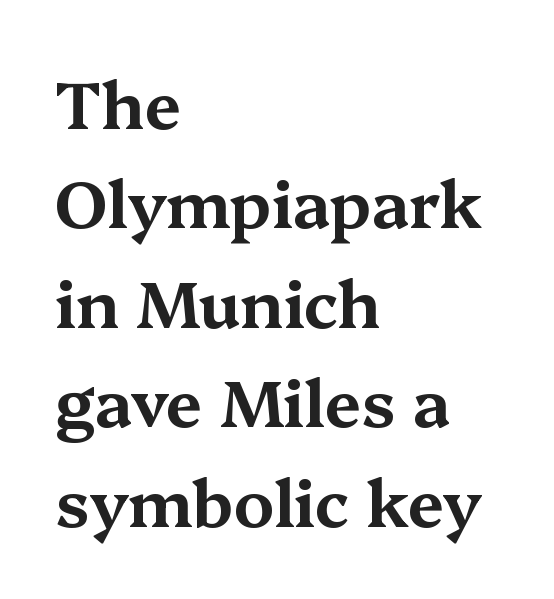
The image shows 65 px wide serif type, upright; set left-aligned, normal line spacing (1.53x), normal letter spacing, not underlined; medium stroke contrast and a medium x-height.
